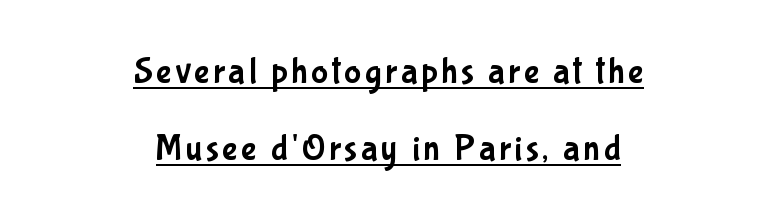
The image shows 36 px condensed sans-serif type, upright; set centered, loose line spacing (2.14x), underlined; low stroke contrast and a medium x-height.
